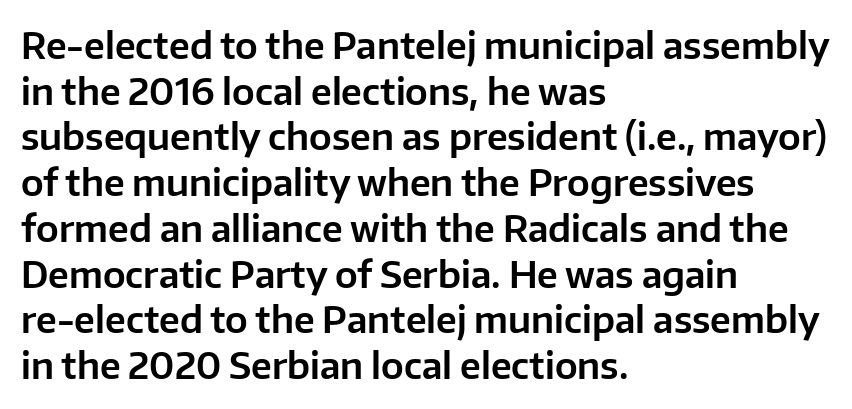
Q: Is the text italic (slanted)? A: No, it is upright.
Q: Is the typeface a serif or a sans-serif typeface? A: Sans-serif.
Q: Is the text underlined? A: No.
Q: How is the paragraph aligned? A: Left-aligned.
Q: Is the spacing between letters normal or unusually wide? A: Normal.
Q: Is the spacing between lines tight, normal or loose? A: Normal.
Q: Width (condensed, normal, or wide)? A: Normal.
Q: Stroke contrast? A: Low.
Q: x-height? A: Medium.
Q: Monospaced? A: No.
